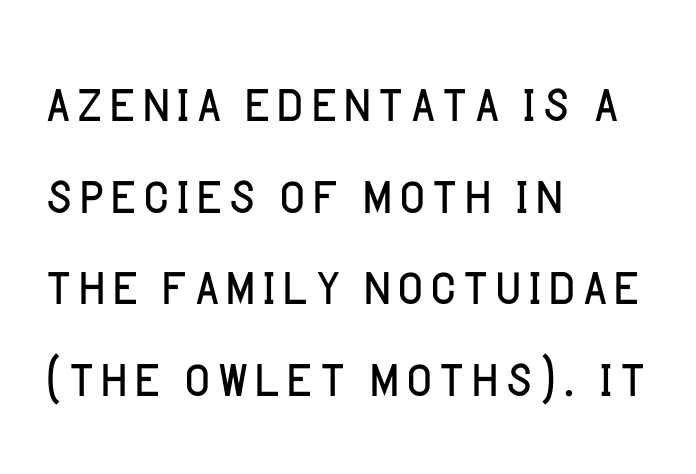
Q: Is the text bold? A: No.
Q: Is the text italic (slanted)? A: No, it is upright.
Q: Is the typeface a serif or a sans-serif typeface? A: Sans-serif.
Q: Is the text underlined? A: No.
Q: How is the paragraph aligned? A: Left-aligned.
Q: Is the spacing between letters normal or unusually wide? A: Normal.
Q: Is the spacing between lines tight, normal or loose? A: Normal.
Q: Width (condensed, normal, or wide)? A: Normal.
Q: Stroke contrast? A: Low.
Q: x-height? A: Large.
Q: Monospaced? A: No.
